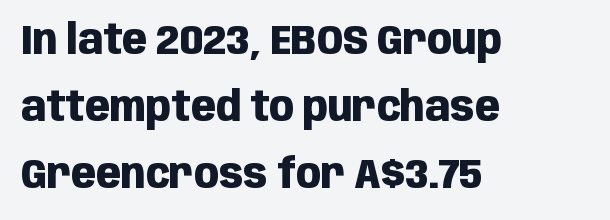
{"serif": "no", "italic": "no", "bold": "yes", "weight": "heavy", "width": "condensed", "stroke_contrast": "low", "x_height": "large", "monospaced": "no", "underline": "no", "align": "left", "line_spacing": "normal", "line_spacing_ratio": 1.64, "letter_spacing": "normal", "letter_spacing_em": 0.0, "glyph_px": 41}
